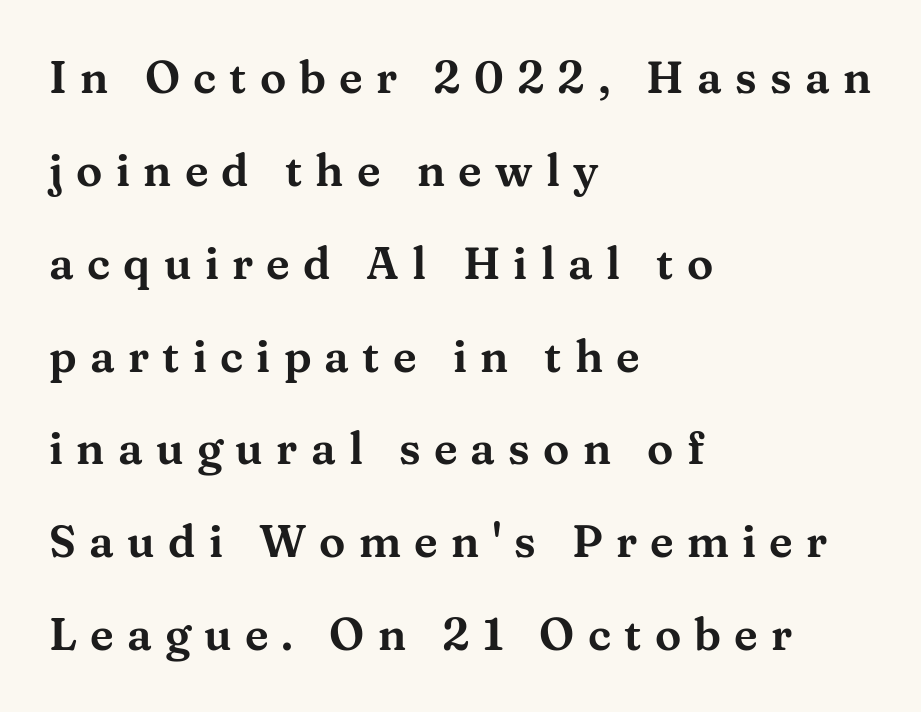
{"serif": "yes", "italic": "no", "width": "wide", "stroke_contrast": "medium", "x_height": "medium", "monospaced": "no", "underline": "no", "align": "left", "line_spacing": "loose", "line_spacing_ratio": 2.11, "letter_spacing": "wide", "letter_spacing_em": 0.3, "glyph_px": 44}
